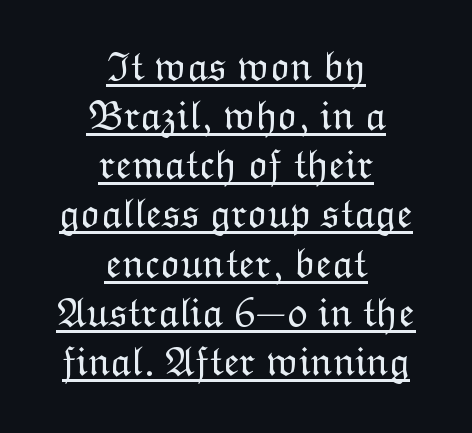
Q: Is the text bold? A: No.
Q: Is the text italic (slanted)? A: No, it is upright.
Q: Is the text underlined? A: Yes.
Q: How is the paragraph aligned? A: Centered.
Q: Is the spacing between letters normal or unusually wide? A: Normal.
Q: Width (condensed, normal, or wide)? A: Normal.
Q: Stroke contrast? A: Low.
Q: x-height? A: Medium.
Q: Monospaced? A: No.
